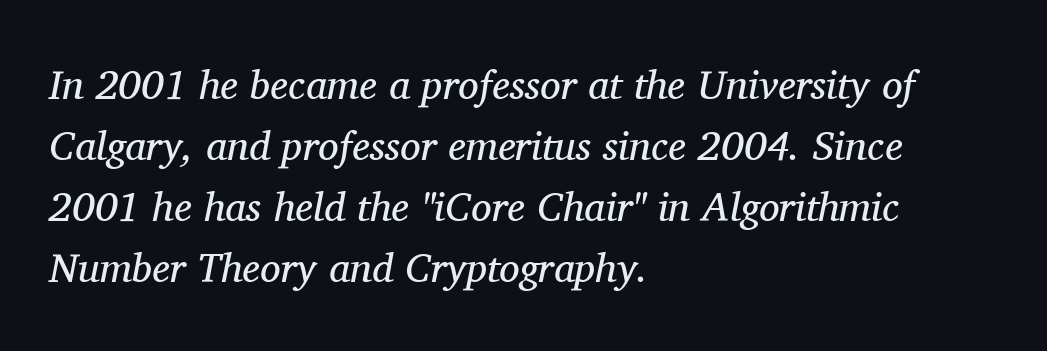
The image shows 41 px regular-weight serif type, italic (leaning right); set left-aligned, normal line spacing (1.49x), normal letter spacing, not underlined; medium stroke contrast and a medium x-height.
